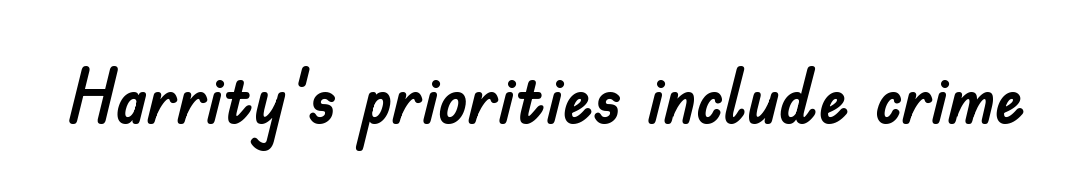
Note: no serifs on the glyphs. The rendering uses natural spacing where letterforms have individual widths. Beneath every word, the page is bare.
